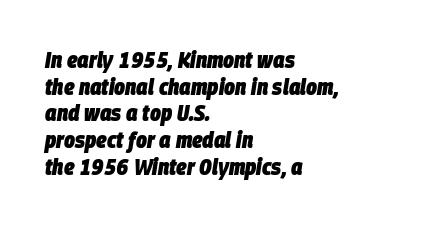
No word sits above an underline. These lines stack with their left ends in a neat column. The rendering uses a bold face; every stroke is thick and dark. Nothing unusual about the tracking: characters are spaced as the font intends.
